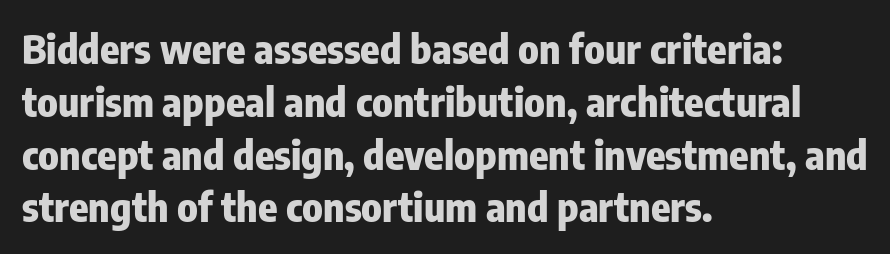
The image shows 40 px heavy, condensed sans-serif type, upright; set left-aligned, normal line spacing (1.32x), normal letter spacing, not underlined; low stroke contrast and a medium x-height.
